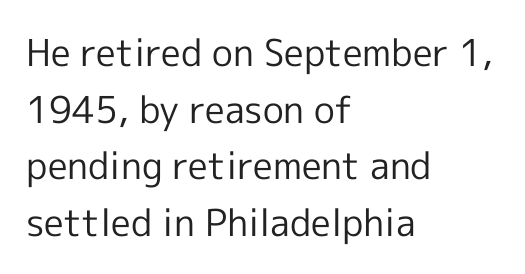
{"serif": "no", "italic": "no", "bold": "no", "weight": "regular", "width": "normal", "x_height": "medium", "monospaced": "no", "underline": "no", "align": "left", "line_spacing": "normal", "line_spacing_ratio": 1.53, "letter_spacing": "normal", "letter_spacing_em": 0.0, "glyph_px": 37}
